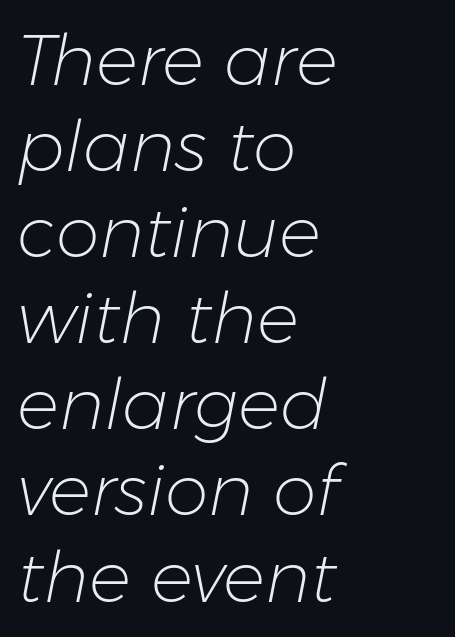
{"italic": "yes", "lean": "right", "slant_degrees": 11, "bold": "no", "weight": "light", "width": "normal", "stroke_contrast": "low", "x_height": "medium", "monospaced": "no", "underline": "no", "align": "left", "line_spacing_ratio": 1.23, "letter_spacing": "normal", "letter_spacing_em": 0.0, "glyph_px": 70}
